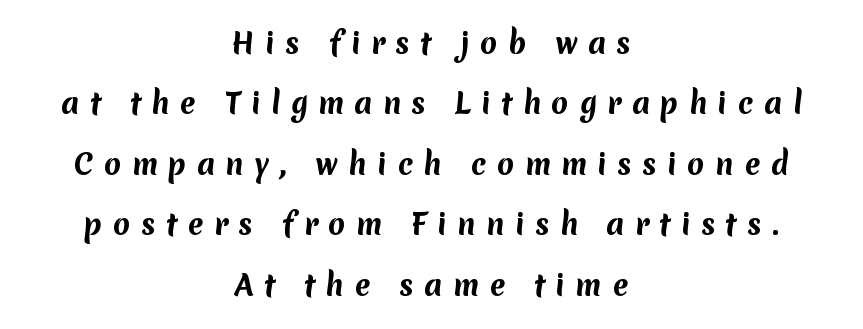
{"serif": "no", "bold": "yes", "weight": "bold", "width": "normal", "stroke_contrast": "medium", "x_height": "medium", "monospaced": "no", "underline": "no", "align": "center", "line_spacing": "loose", "line_spacing_ratio": 2.16, "letter_spacing": "wide", "letter_spacing_em": 0.37, "glyph_px": 28}
